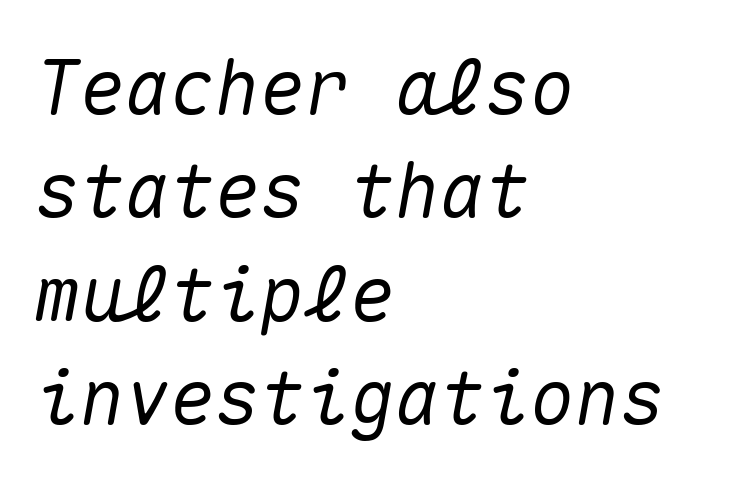
Q: Is the text italic (slanted)? A: Yes, it leans right by about 10 degrees.
Q: Is the text underlined? A: No.
Q: How is the paragraph aligned? A: Left-aligned.
Q: Is the spacing between letters normal or unusually wide? A: Normal.
Q: Is the spacing between lines tight, normal or loose? A: Normal.
Q: Width (condensed, normal, or wide)? A: Normal.
Q: Stroke contrast? A: Medium.
Q: x-height? A: Medium.
Q: Monospaced? A: Yes.
